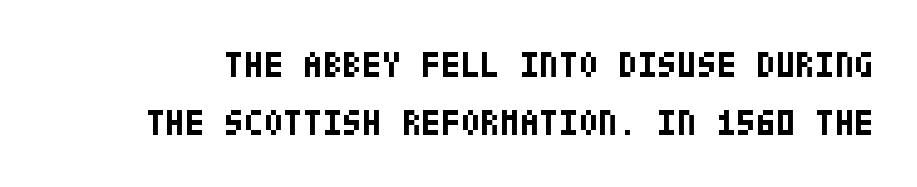
Q: Is the text bold? A: Yes.
Q: Is the text italic (slanted)? A: No, it is upright.
Q: Is the typeface a serif or a sans-serif typeface? A: Sans-serif.
Q: Is the text underlined? A: No.
Q: Is the spacing between letters normal or unusually wide? A: Normal.
Q: Is the spacing between lines tight, normal or loose? A: Normal.
Q: Width (condensed, normal, or wide)? A: Condensed.
Q: Stroke contrast? A: Low.
Q: x-height? A: Large.
